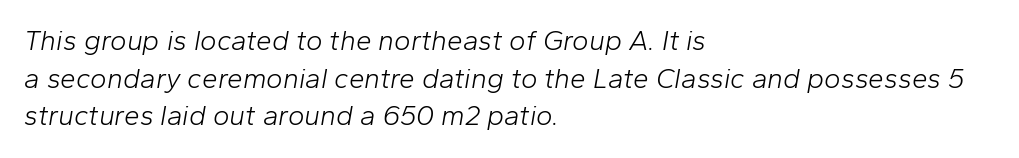
The image shows 28 px light type, italic (leaning right); set left-aligned, normal line spacing (1.34x), normal letter spacing, not underlined; low stroke contrast and a medium x-height.
